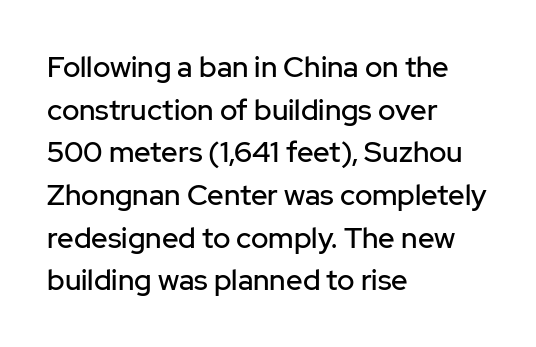
{"serif": "no", "italic": "no", "width": "normal", "stroke_contrast": "low", "x_height": "medium", "monospaced": "no", "underline": "no", "align": "left", "line_spacing": "normal", "line_spacing_ratio": 1.47, "letter_spacing": "normal", "letter_spacing_em": 0.0, "glyph_px": 29}
